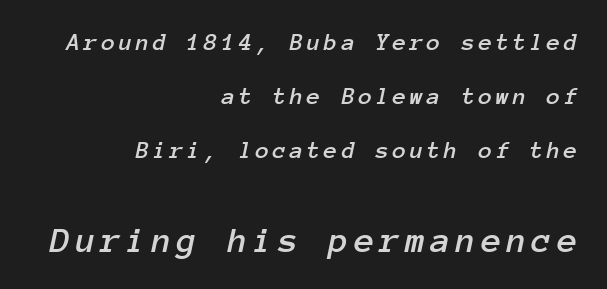
The image shows 37 px text type, italic (leaning right), monospaced; set right-aligned, loose line spacing (2.17x), not underlined; the second (bottom) block is 1.48x larger; low stroke contrast and a medium x-height.
